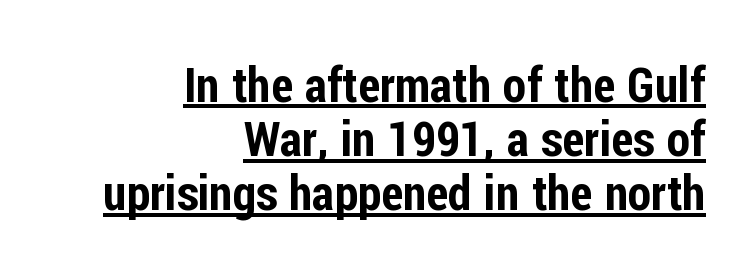
The image shows 48 px condensed sans-serif type, upright; set right-aligned, tight line spacing (1.13x), normal letter spacing, underlined; low stroke contrast and a medium x-height.
